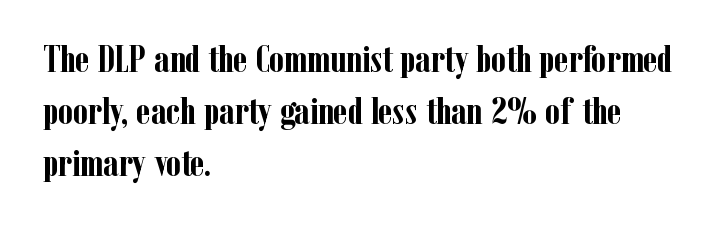
The image shows 38 px semibold, condensed serif type, upright; set left-aligned, normal line spacing (1.37x), normal letter spacing, not underlined; low stroke contrast and a medium x-height.
